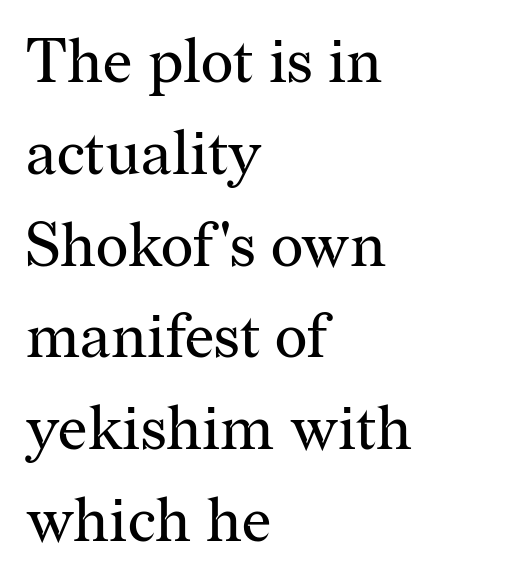
Proportional: the letters do not fall into vertical columns. Font category for this specimen: serif. No letter is thick-stroked: the sample isn't bold. The rendering anchors every line to the left-hand side. A typesetter would mark this as roman, not italic.
